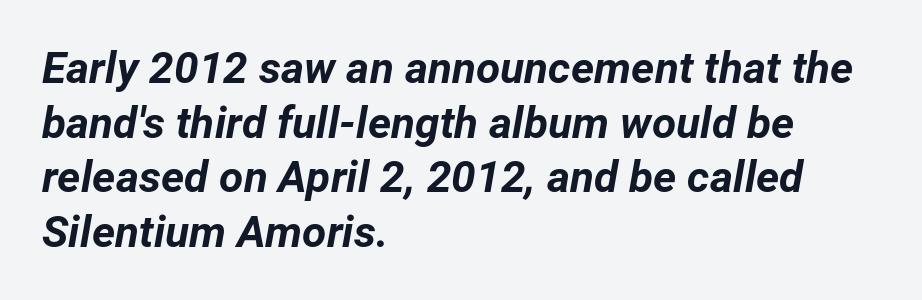
The image shows 44 px bold type, italic (leaning right); set left-aligned, line spacing 1.24x, normal letter spacing, not underlined; low stroke contrast and a medium x-height.
